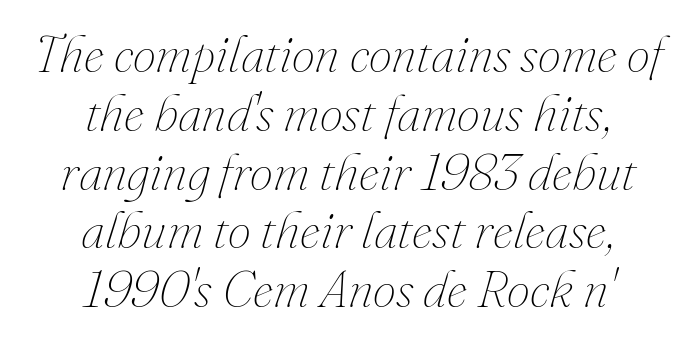
The image shows 52 px thin type, italic (leaning right); set centered, tight line spacing (1.13x), normal letter spacing, not underlined; medium stroke contrast and a small x-height.
